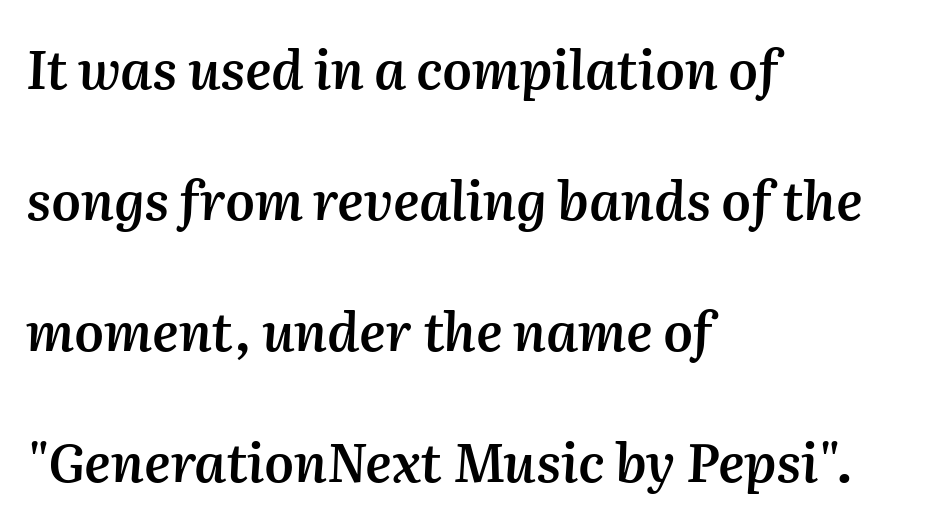
{"italic": "yes", "lean": "right", "slant_degrees": 2, "bold": "semi", "weight": "semibold", "width": "normal", "stroke_contrast": "medium", "x_height": "medium", "monospaced": "no", "underline": "no", "align": "left", "line_spacing": "loose", "line_spacing_ratio": 2.47, "letter_spacing": "normal", "letter_spacing_em": 0.0, "glyph_px": 53}
